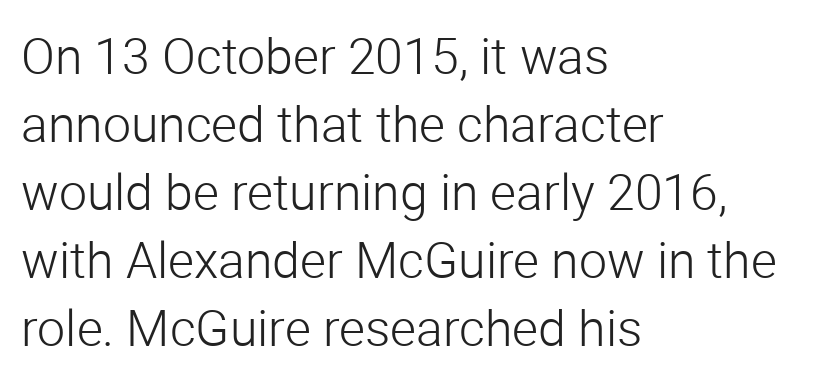
Successive baselines arrive at the customary interval. Proportional: the letters do not fall into vertical columns. The paragraph shown leans on its left margin. Ordinary non-slanted type is in use. Stems and bowls with no extra thickness — not bold. Honestly, there is no underline to notice here at all.
